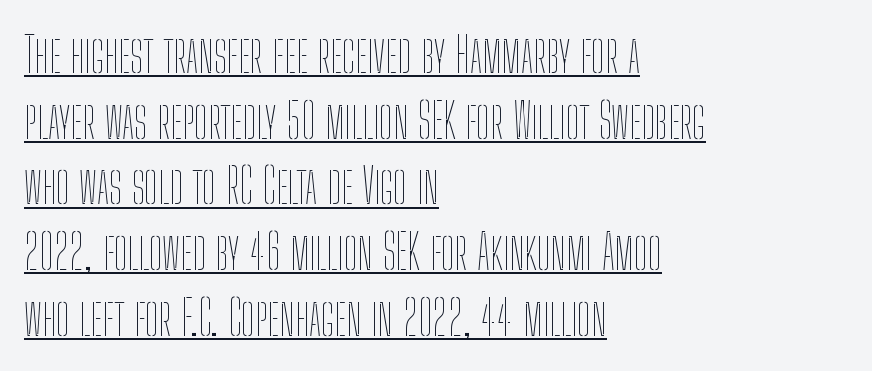
The image shows 49 px thin, condensed type, upright; set left-aligned, normal line spacing (1.34x), normal letter spacing, underlined; low stroke contrast and a medium x-height.
